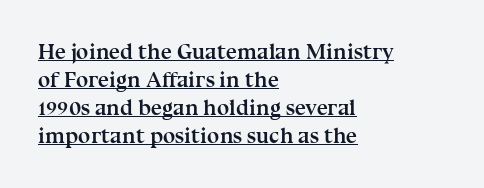
Q: Is the text bold? A: Yes.
Q: Is the text italic (slanted)? A: No, it is upright.
Q: Is the text underlined? A: Yes.
Q: How is the paragraph aligned? A: Left-aligned.
Q: Is the spacing between letters normal or unusually wide? A: Normal.
Q: Is the spacing between lines tight, normal or loose? A: Normal.
